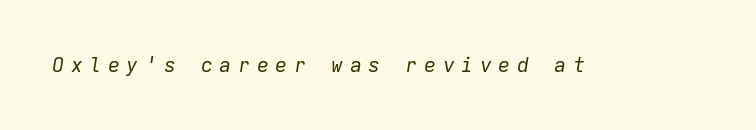
Q: Is the text bold? A: No.
Q: Is the text italic (slanted)? A: Yes, it leans right by about 9 degrees.
Q: Is the text underlined? A: No.
Q: Is the spacing between letters normal or unusually wide? A: Unusually wide.
